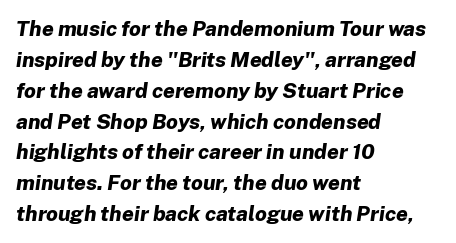
These lines are set flush left with a ragged right edge. This sample keeps an unexceptional amount of space between lines. You can tell it's italic because the verticals aren't actually vertical. Here the glyphs are tracked normally, forming tight word shapes. Strong, thick strokes mark this as bold type. Glance below the letters and you will spot only blank space.
